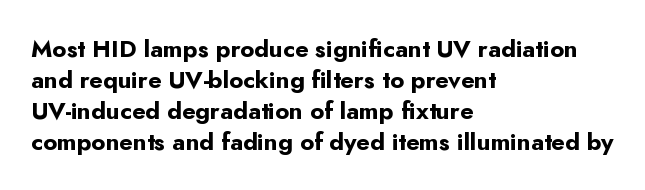
{"italic": "no", "bold": "yes", "underline": "no", "align": "left", "line_spacing": "normal", "line_spacing_ratio": 1.29, "letter_spacing": "normal", "letter_spacing_em": 0.0, "glyph_px": 24}
